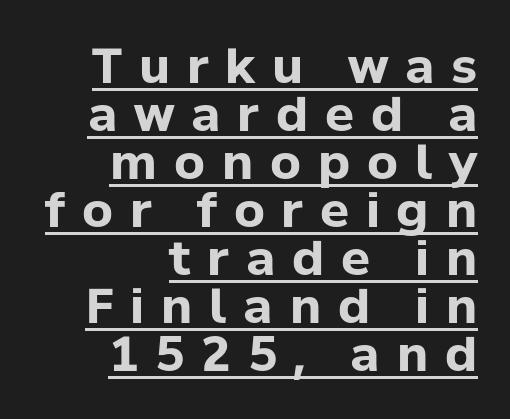
The image shows 48 px bold sans-serif type, upright; set right-aligned, tight line spacing (1.0x), unusually wide letter spacing (+0.35 em), underlined; low stroke contrast and a medium x-height.
